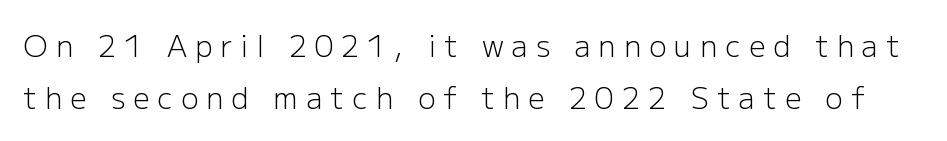
The font's upright variant was chosen for this text. The rendering inserts visible extra space after every character. Type style note: lacks serifs. Ink coverage per letter is moderate at most. Lines of text with bare space underneath.
